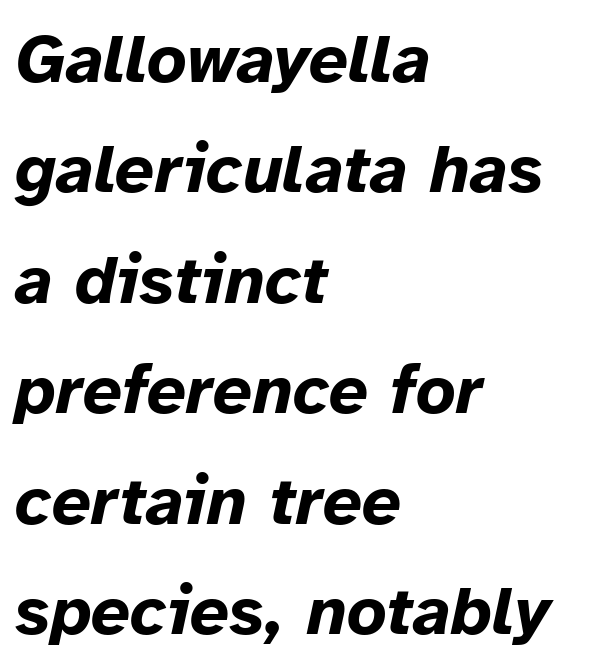
Q: Is the text bold? A: Yes.
Q: Is the text italic (slanted)? A: Yes, it leans right by about 12 degrees.
Q: Is the text underlined? A: No.
Q: How is the paragraph aligned? A: Left-aligned.
Q: Is the spacing between letters normal or unusually wide? A: Normal.
Q: Is the spacing between lines tight, normal or loose? A: Normal.
Q: Width (condensed, normal, or wide)? A: Normal.
Q: Stroke contrast? A: Low.
Q: x-height? A: Medium.
Q: Monospaced? A: No.
